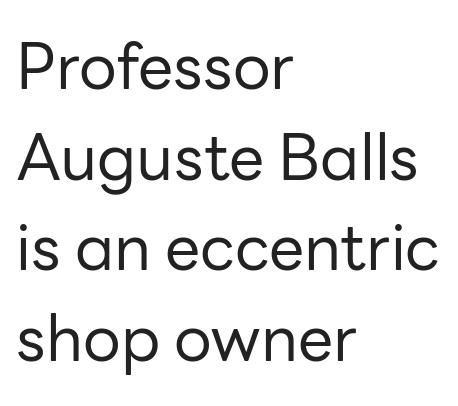
The image shows 63 px regular-weight sans-serif type, upright; set left-aligned, normal line spacing (1.44x), normal letter spacing, not underlined; low stroke contrast and a medium x-height.
